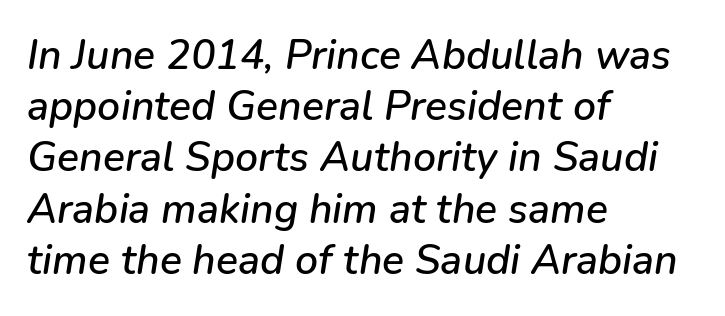
{"italic": "yes", "lean": "right", "slant_degrees": 9, "width": "normal", "stroke_contrast": "low", "x_height": "medium", "monospaced": "no", "underline": "no", "align": "left", "line_spacing": "normal", "line_spacing_ratio": 1.25, "letter_spacing": "normal", "letter_spacing_em": 0.0, "glyph_px": 41}
